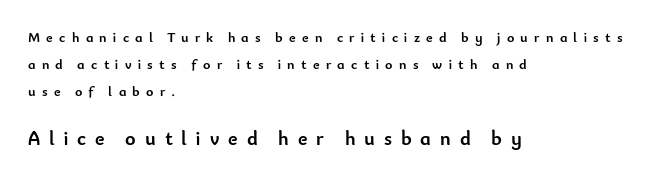
The image shows 20 px bold type, upright; set left-aligned, loose line spacing (1.93x), unusually wide letter spacing (+0.45 em), not underlined; the second (bottom) block is 1.43x larger.
